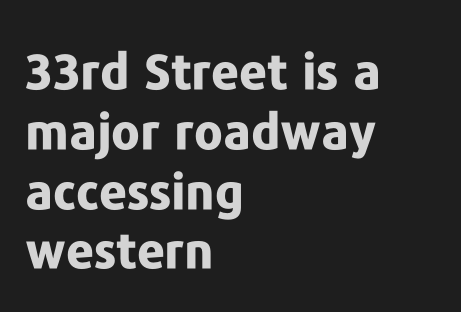
{"serif": "no", "italic": "no", "bold": "yes", "weight": "bold", "width": "normal", "stroke_contrast": "low", "x_height": "medium", "monospaced": "no", "underline": "no", "align": "left", "line_spacing_ratio": 1.22, "letter_spacing": "normal", "letter_spacing_em": 0.0, "glyph_px": 49}
